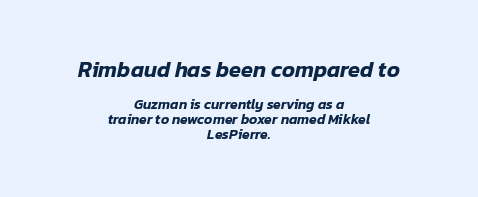
The passage shown leans; its letterforms are oblique. Does extra space separate the letters? No, they use regular spacing. This sample is center-justified, so both line endings float freely. The designer gave the opening block more size than the closing block.
